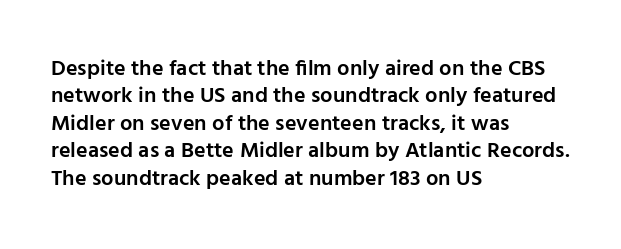
Q: Is the text bold? A: Semi-bold.
Q: Is the text italic (slanted)? A: No, it is upright.
Q: Is the text underlined? A: No.
Q: How is the paragraph aligned? A: Left-aligned.
Q: Is the spacing between letters normal or unusually wide? A: Normal.
Q: Is the spacing between lines tight, normal or loose? A: Normal.
